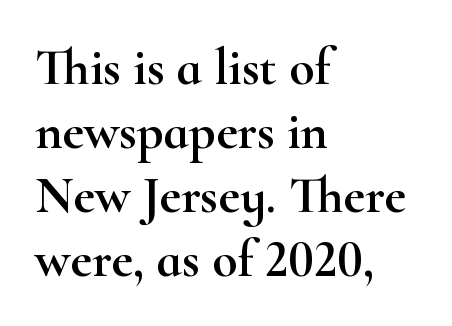
The image shows 52 px wide serif type, upright; set left-aligned, line spacing 1.23x, normal letter spacing, not underlined; high stroke contrast and a small x-height.
